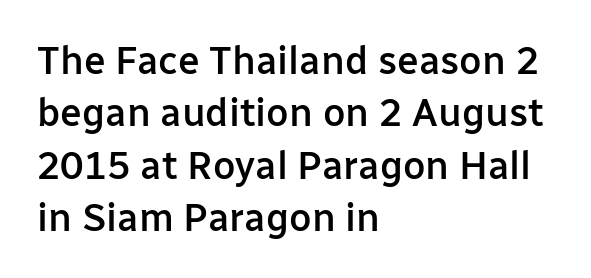
Q: Is the text bold? A: Semi-bold.
Q: Is the text italic (slanted)? A: No, it is upright.
Q: Is the typeface a serif or a sans-serif typeface? A: Sans-serif.
Q: Is the text underlined? A: No.
Q: How is the paragraph aligned? A: Left-aligned.
Q: Is the spacing between letters normal or unusually wide? A: Normal.
Q: Is the spacing between lines tight, normal or loose? A: Normal.
Q: Width (condensed, normal, or wide)? A: Normal.
Q: Stroke contrast? A: Low.
Q: x-height? A: Medium.
Q: Monospaced? A: No.
